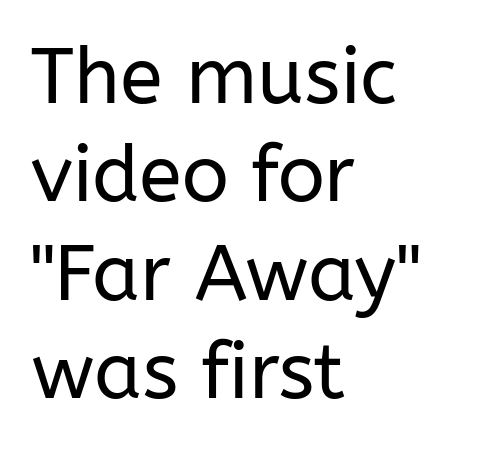
The image shows 78 px regular-weight sans-serif type, upright; set left-aligned, normal line spacing (1.26x), normal letter spacing, not underlined; low stroke contrast and a medium x-height.
